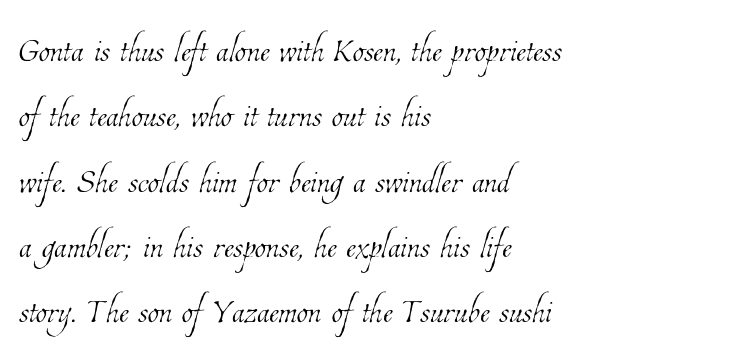
Varying glyph widths throughout — classic text-font behaviour. The typeface has the unassuming heft of standard copy or less. The strip under each line holds only bare page. Nothing unusual about the tracking: characters are spaced as the font intends. Which margin do the lines hug? The left one — the right edge is uneven.
